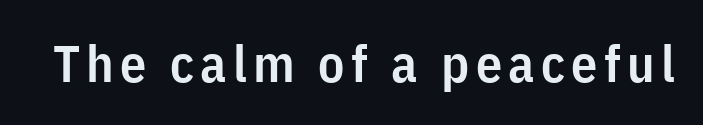
Q: Is the text bold? A: Semi-bold.
Q: Is the text italic (slanted)? A: No, it is upright.
Q: Is the typeface a serif or a sans-serif typeface? A: Sans-serif.
Q: Is the text underlined? A: No.
Q: Width (condensed, normal, or wide)? A: Condensed.
Q: Stroke contrast? A: Low.
Q: x-height? A: Medium.
Q: Monospaced? A: No.
